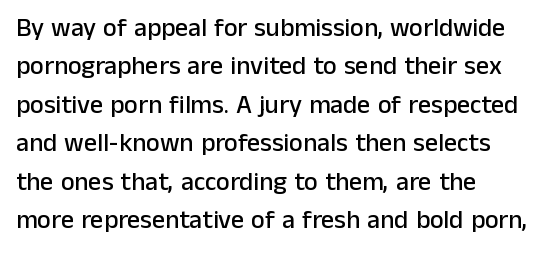
The image shows 26 px text type, upright; set left-aligned, normal line spacing (1.48x), normal letter spacing, not underlined.
